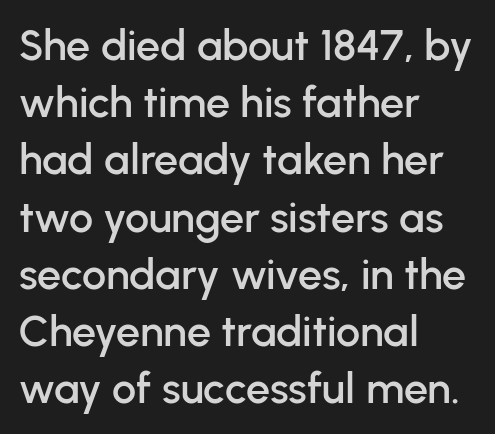
{"serif": "no", "italic": "no", "width": "normal", "stroke_contrast": "low", "x_height": "medium", "monospaced": "no", "underline": "no", "align": "left", "line_spacing": "normal", "line_spacing_ratio": 1.33, "letter_spacing": "normal", "letter_spacing_em": 0.0, "glyph_px": 43}
